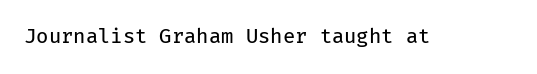
Posture: upright roman. Short note: letters normally spaced. The weight would be labelled regular, book, light, or lighter still. Lines of text with bare space underneath.
